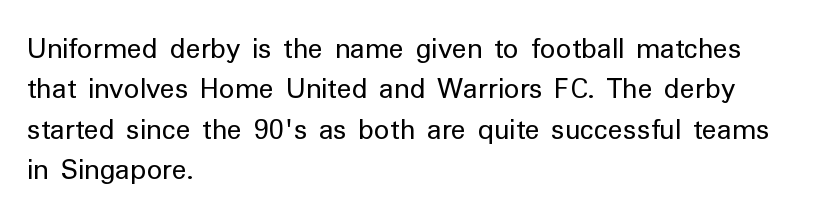
Descender tails drop into unmarked territory. Is the block centered? No — it sits flush against the left margin. You can tell it's not italic because the verticals are truly vertical. Do the characters align in a grid? No, the font is proportional.
